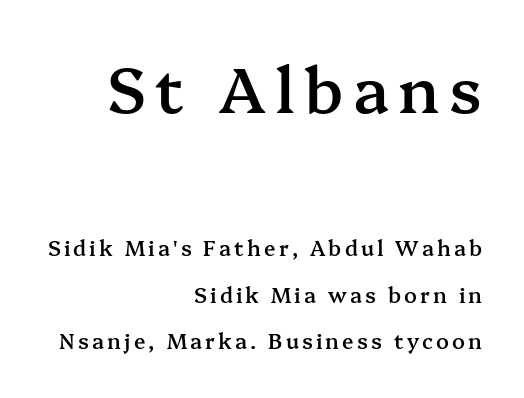
{"serif": "yes", "italic": "no", "bold": "semi", "weight": "semibold", "width": "normal", "stroke_contrast": "medium", "x_height": "medium", "monospaced": "no", "underline": "no", "align": "right", "line_spacing": "loose", "line_spacing_ratio": 2.22, "larger_block": "first", "size_ratio": 3.0, "glyph_px": 63}
